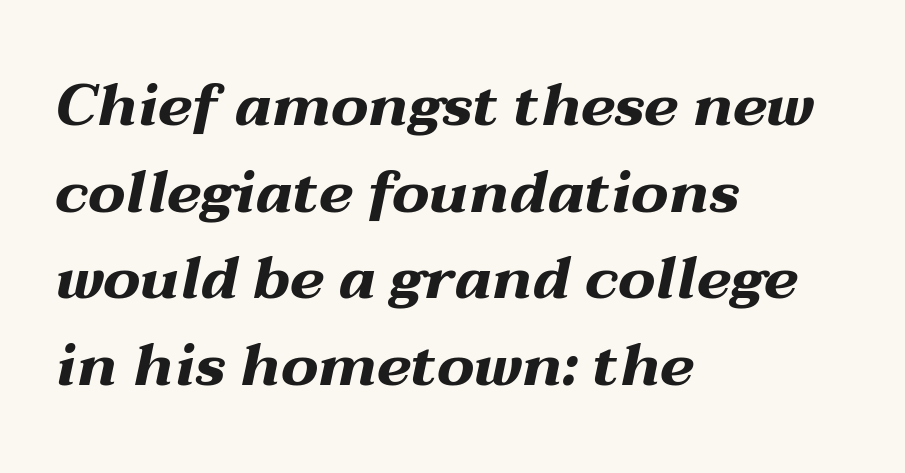
Q: Is the text bold? A: Yes.
Q: Is the text italic (slanted)? A: Yes, it leans right by about 12 degrees.
Q: Is the text underlined? A: No.
Q: How is the paragraph aligned? A: Left-aligned.
Q: Is the spacing between letters normal or unusually wide? A: Normal.
Q: Is the spacing between lines tight, normal or loose? A: Normal.
Q: Width (condensed, normal, or wide)? A: Wide.
Q: Stroke contrast? A: Medium.
Q: x-height? A: Medium.
Q: Monospaced? A: No.
